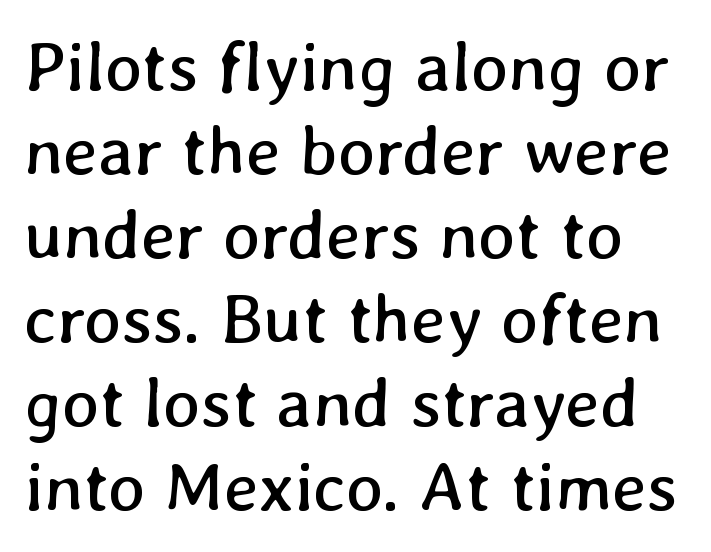
Note the varied advance widths — an 'i' is clearly narrower than an 'm'. The characters are drawn with everyday or finer stroke widths. The words here are not underlined. Caption: standard tracking, unaltered.
